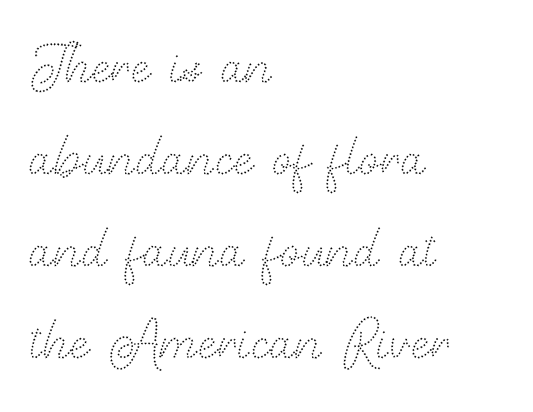
The image shows 73 px thin type; set left-aligned, normal line spacing (1.26x), normal letter spacing, not underlined; medium stroke contrast and a small x-height.
